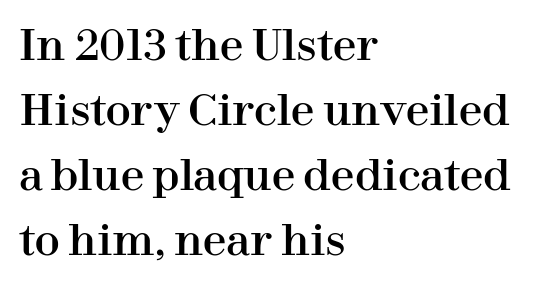
{"serif": "yes", "italic": "no", "width": "normal", "stroke_contrast": "high", "x_height": "medium", "monospaced": "no", "underline": "no", "align": "left", "line_spacing": "normal", "line_spacing_ratio": 1.55, "letter_spacing": "normal", "letter_spacing_em": 0.0, "glyph_px": 42}
